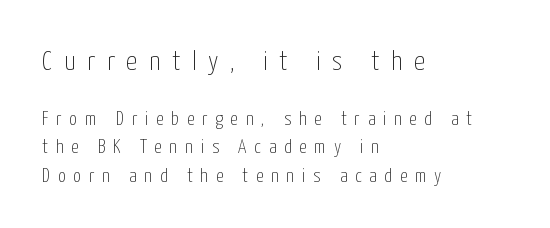
You could not count columns in this text — the font is proportionally spaced. The tracking jumps out immediately: characters are airy and widely separated. A typesetter would label this face a sans. Letters rest on an invisible, unmarked baseline. Typesetter's note — upper block bumped up in size, lower block left smaller.
